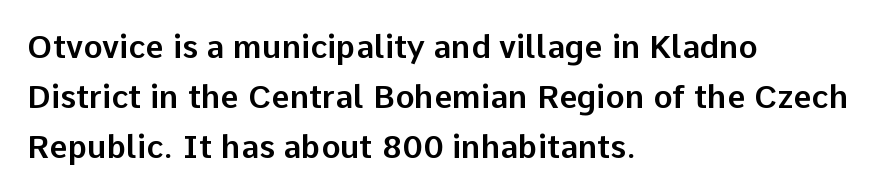
The image shows 32 px sans-serif type, upright; set left-aligned, normal line spacing (1.57x), normal letter spacing, not underlined; low stroke contrast and a medium x-height.
